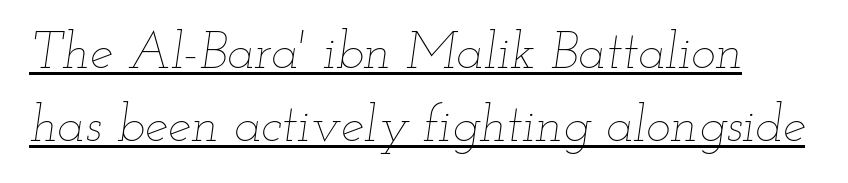
Q: Is the text bold? A: No.
Q: Is the text italic (slanted)? A: Yes, it leans right by about 12 degrees.
Q: Is the text underlined? A: Yes.
Q: Is the spacing between letters normal or unusually wide? A: Normal.
Q: Is the spacing between lines tight, normal or loose? A: Normal.
Q: Width (condensed, normal, or wide)? A: Wide.
Q: Stroke contrast? A: Low.
Q: x-height? A: Small.
Q: Monospaced? A: No.
